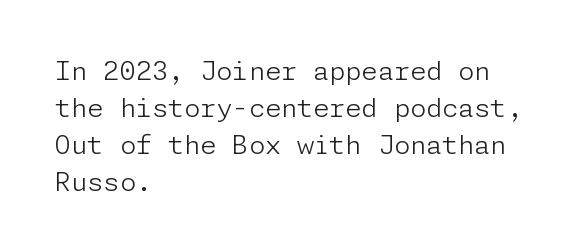
{"italic": "no", "bold": "no", "underline": "no", "align": "left", "line_spacing": "normal", "line_spacing_ratio": 1.42, "letter_spacing": "normal", "letter_spacing_em": 0.0, "glyph_px": 26}
